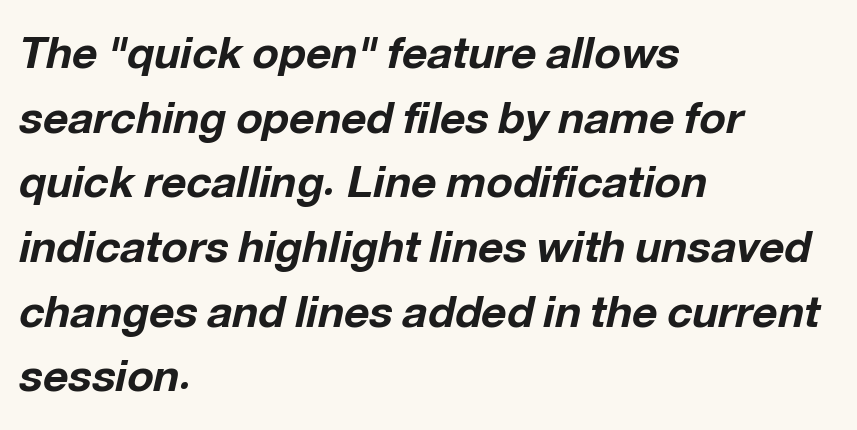
Q: Is the text bold? A: Yes.
Q: Is the text italic (slanted)? A: Yes, it leans right by about 12 degrees.
Q: Is the text underlined? A: No.
Q: How is the paragraph aligned? A: Left-aligned.
Q: Is the spacing between letters normal or unusually wide? A: Normal.
Q: Is the spacing between lines tight, normal or loose? A: Normal.
Q: Width (condensed, normal, or wide)? A: Normal.
Q: Stroke contrast? A: Low.
Q: x-height? A: Medium.
Q: Monospaced? A: No.
